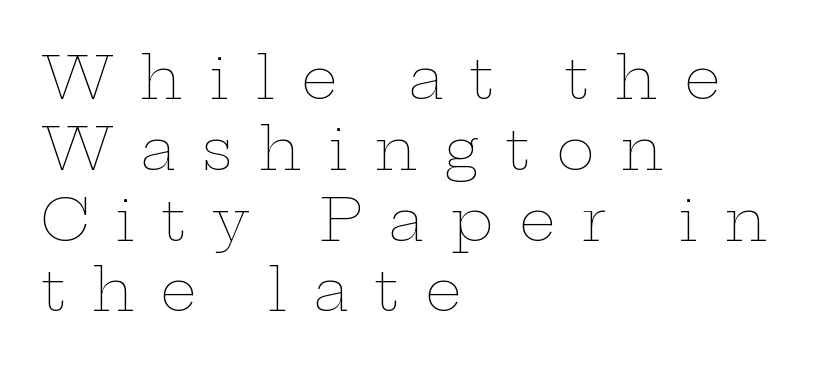
The image shows 58 px thin, wide type, upright; set left-aligned, line spacing 1.22x, unusually wide letter spacing (+0.45 em), not underlined; low stroke contrast and a medium x-height.
